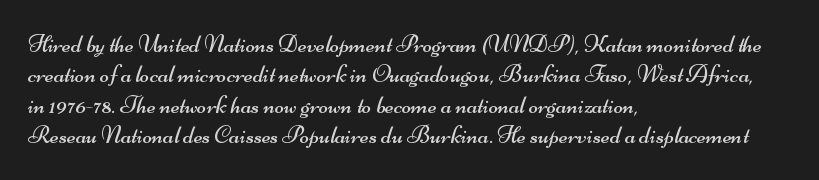
The image shows 25 px text type; set left-aligned, line spacing 1.22x, normal letter spacing, not underlined.
